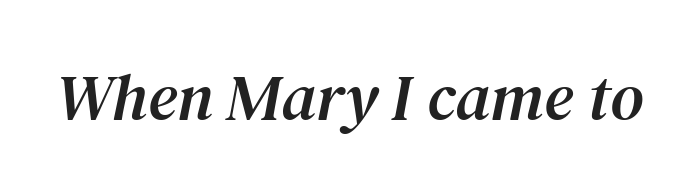
{"serif": "yes", "italic": "yes", "lean": "right", "slant_degrees": 12, "width": "normal", "stroke_contrast": "medium", "x_height": "medium", "monospaced": "no", "underline": "no", "letter_spacing": "normal", "letter_spacing_em": 0.0, "glyph_px": 65}
